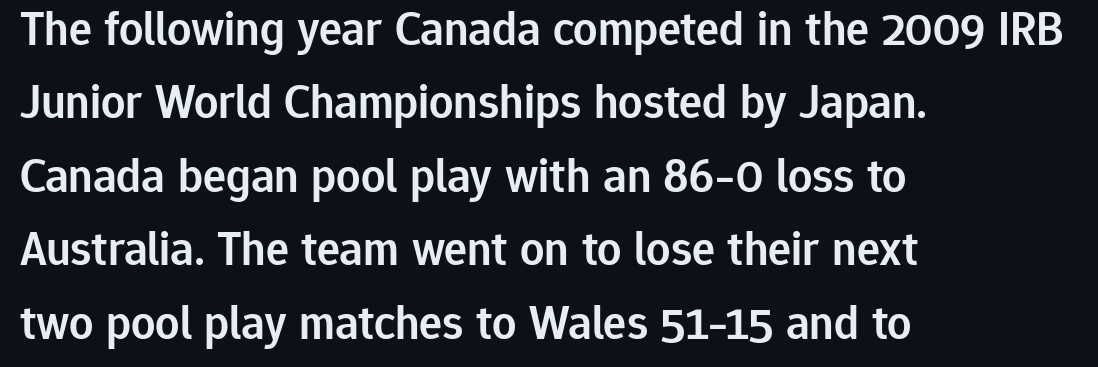
{"serif": "no", "italic": "no", "bold": "semi", "weight": "semibold", "width": "normal", "stroke_contrast": "low", "x_height": "medium", "monospaced": "no", "underline": "no", "align": "left", "line_spacing": "normal", "line_spacing_ratio": 1.53, "letter_spacing": "normal", "letter_spacing_em": 0.0, "glyph_px": 48}
